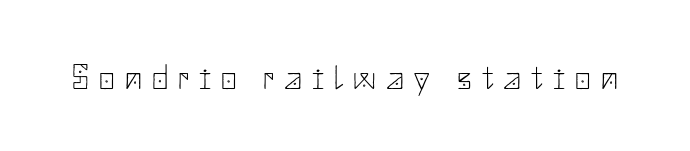
Q: Is the text bold? A: No.
Q: Is the text italic (slanted)? A: No, it is upright.
Q: Is the typeface a serif or a sans-serif typeface? A: Sans-serif.
Q: Is the text underlined? A: No.
Q: Is the spacing between letters normal or unusually wide? A: Unusually wide.
Q: Width (condensed, normal, or wide)? A: Normal.
Q: Stroke contrast? A: Low.
Q: x-height? A: Small.
